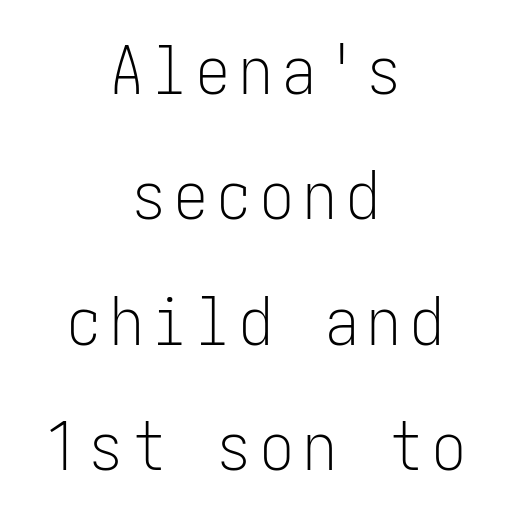
Both edges are ragged and mirror each other, which tells us the setting is centered. Each row of text sits above clean, open space. Tall strokes in this sample are plumb rather than angled. No heavy texture on the line: the type isn't bold. A sans-serif font was chosen for this passage.
